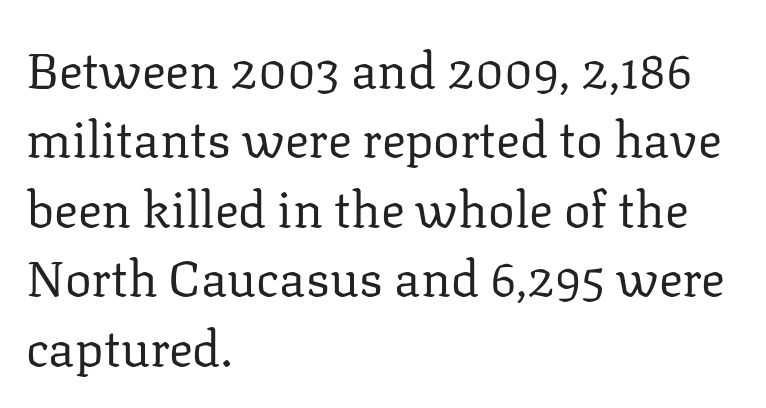
{"serif": "yes", "italic": "no", "bold": "no", "weight": "regular", "width": "normal", "stroke_contrast": "low", "x_height": "medium", "monospaced": "no", "underline": "no", "align": "left", "line_spacing": "normal", "line_spacing_ratio": 1.39, "letter_spacing": "normal", "letter_spacing_em": 0.0, "glyph_px": 50}
